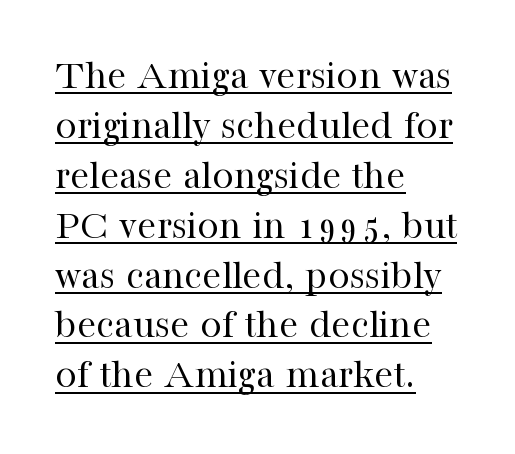
The image shows 43 px regular-weight serif type, upright; set left-aligned, line spacing 1.16x, normal letter spacing, underlined; high stroke contrast and a medium x-height.
